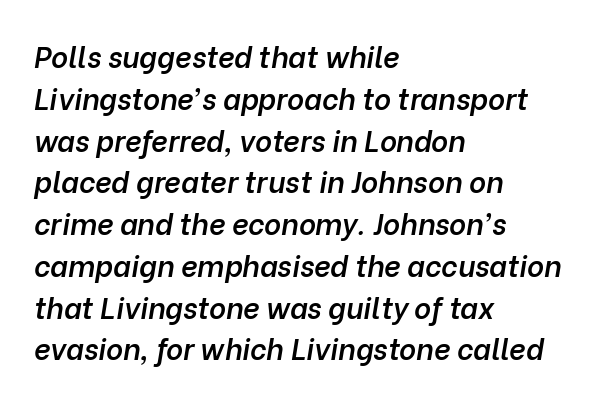
Q: Is the text bold? A: Semi-bold.
Q: Is the text italic (slanted)? A: Yes, it leans right by about 10 degrees.
Q: Is the text underlined? A: No.
Q: How is the paragraph aligned? A: Left-aligned.
Q: Is the spacing between letters normal or unusually wide? A: Normal.
Q: Is the spacing between lines tight, normal or loose? A: Normal.
Q: Width (condensed, normal, or wide)? A: Normal.
Q: Stroke contrast? A: Low.
Q: x-height? A: Medium.
Q: Monospaced? A: No.
